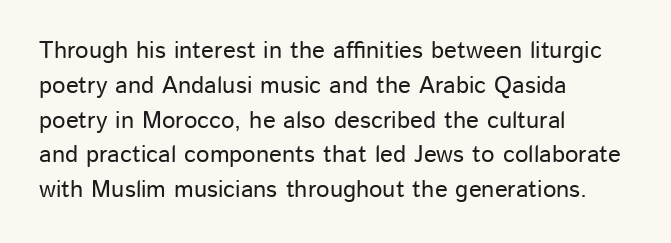
{"italic": "no", "underline": "no", "align": "left", "line_spacing": "normal", "line_spacing_ratio": 1.45, "letter_spacing": "normal", "letter_spacing_em": 0.0, "glyph_px": 24}
